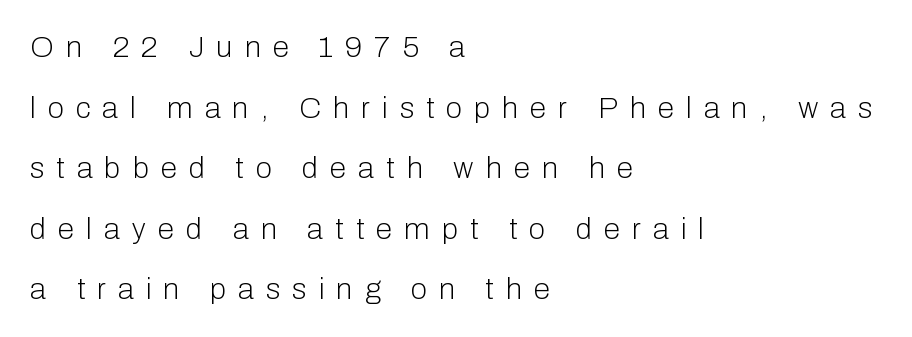
Short and long lines alike share a common starting point at left. No chunkiness to these letters — they're not bold. Students, observe: this is what heavily led, spacious text looks like. Posture: straight, roman, zero tilt. Words float on clear page, feet unadorned. Typographically, this falls in the sans-serif category.
